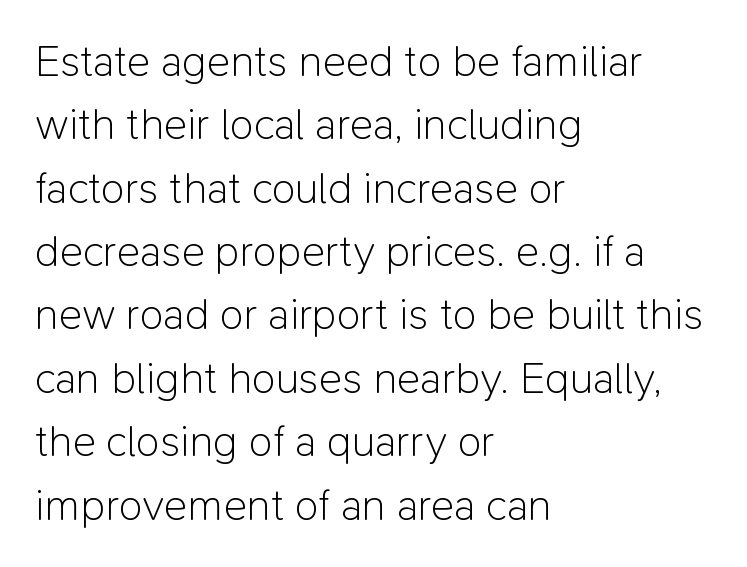
Q: Is the text bold? A: No.
Q: Is the text italic (slanted)? A: No, it is upright.
Q: Is the typeface a serif or a sans-serif typeface? A: Sans-serif.
Q: Is the text underlined? A: No.
Q: How is the paragraph aligned? A: Left-aligned.
Q: Is the spacing between letters normal or unusually wide? A: Normal.
Q: Is the spacing between lines tight, normal or loose? A: Normal.
Q: Width (condensed, normal, or wide)? A: Normal.
Q: Stroke contrast? A: Low.
Q: x-height? A: Medium.
Q: Monospaced? A: No.
